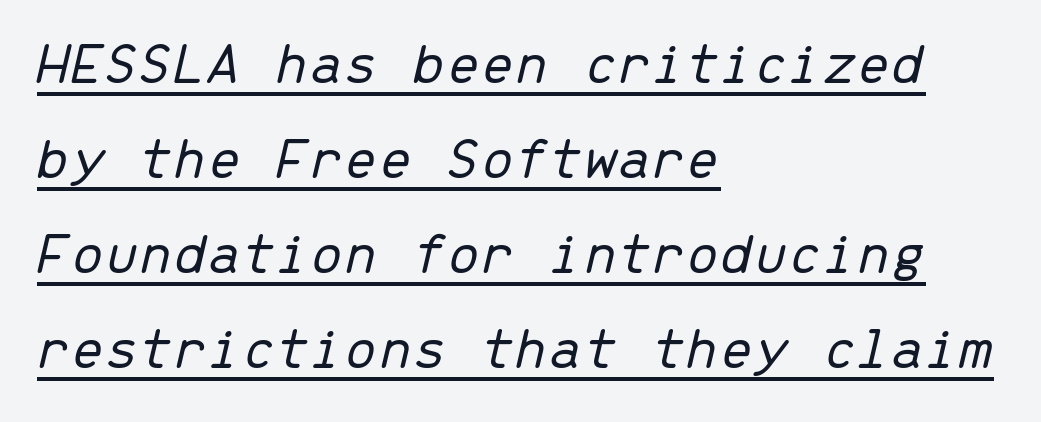
Q: Is the text bold? A: No.
Q: Is the text italic (slanted)? A: Yes, it leans right by about 13 degrees.
Q: Is the text underlined? A: Yes.
Q: How is the paragraph aligned? A: Left-aligned.
Q: Is the spacing between letters normal or unusually wide? A: Normal.
Q: Is the spacing between lines tight, normal or loose? A: Normal.
Q: Width (condensed, normal, or wide)? A: Normal.
Q: Stroke contrast? A: Low.
Q: x-height? A: Medium.
Q: Monospaced? A: Yes.
